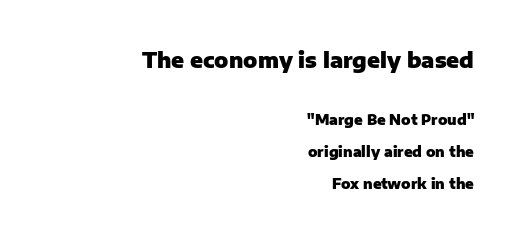
Caption: standard tracking, unaltered. The passage shown begins with its larger block and ends with its smaller one. The letters stand upright; this is a roman face. The lines are spread far apart with generous leading. The space directly below the letters is spotless. The face used here has the dense, thick strokes of a bold.
